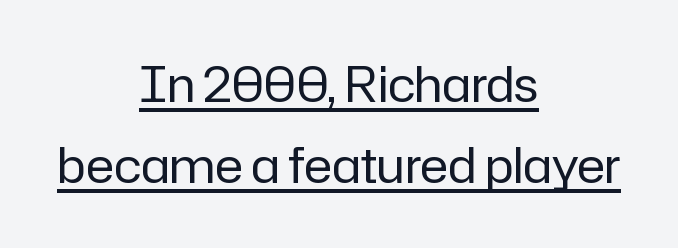
{"serif": "no", "italic": "no", "bold": "no", "weight": "regular", "width": "normal", "stroke_contrast": "low", "x_height": "medium", "monospaced": "no", "underline": "yes", "align": "center", "line_spacing": "normal", "line_spacing_ratio": 1.68, "letter_spacing": "normal", "letter_spacing_em": 0.0, "glyph_px": 48}
